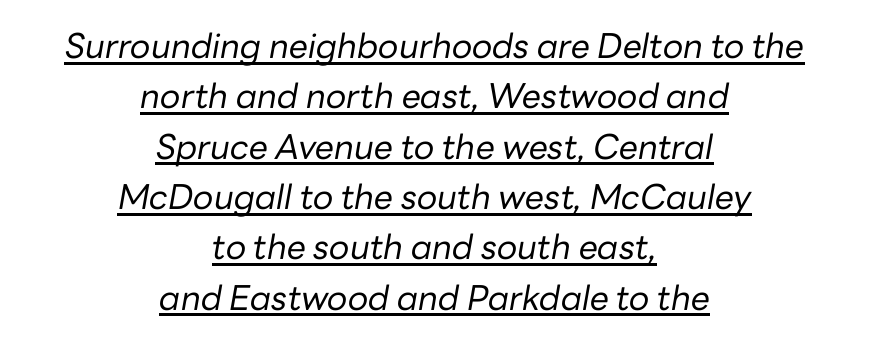
The image shows 34 px regular-weight type, italic (leaning right); set centered, normal line spacing (1.48x), normal letter spacing, underlined; low stroke contrast and a medium x-height.
